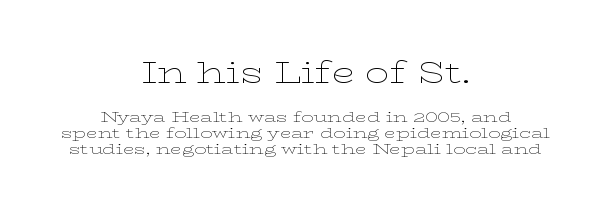
Q: Is the text bold? A: No.
Q: Is the text italic (slanted)? A: No, it is upright.
Q: Is the typeface a serif or a sans-serif typeface? A: Serif.
Q: Is the text underlined? A: No.
Q: How is the paragraph aligned? A: Centered.
Q: Is the spacing between letters normal or unusually wide? A: Normal.
Q: Is the spacing between lines tight, normal or loose? A: Tight.
Q: Which block of text is set in a larger size, the first (top) or the second (bottom)? A: The first (top) one.
Q: Width (condensed, normal, or wide)? A: Wide.
Q: Stroke contrast? A: Low.
Q: x-height? A: Medium.
Q: Monospaced? A: No.
